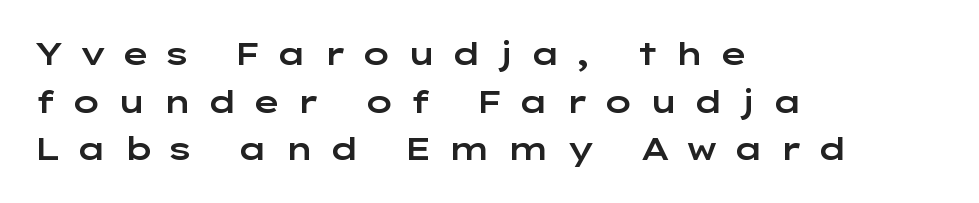
{"serif": "no", "italic": "no", "width": "wide", "stroke_contrast": "low", "x_height": "medium", "monospaced": "no", "underline": "no", "align": "left", "line_spacing": "normal", "line_spacing_ratio": 1.54, "letter_spacing": "wide", "letter_spacing_em": 0.46, "glyph_px": 31}
